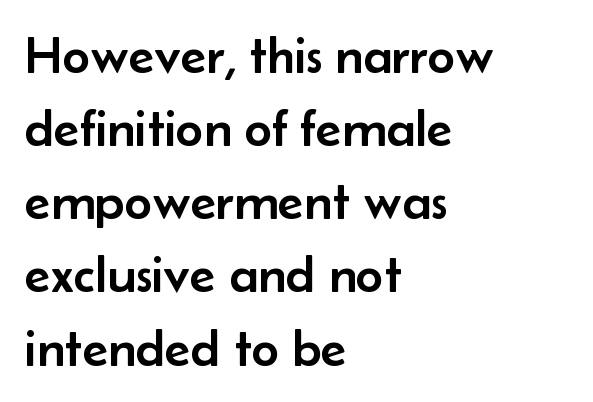
Q: Is the text italic (slanted)? A: No, it is upright.
Q: Is the typeface a serif or a sans-serif typeface? A: Sans-serif.
Q: Is the text underlined? A: No.
Q: How is the paragraph aligned? A: Left-aligned.
Q: Is the spacing between letters normal or unusually wide? A: Normal.
Q: Is the spacing between lines tight, normal or loose? A: Normal.
Q: Width (condensed, normal, or wide)? A: Normal.
Q: Stroke contrast? A: Low.
Q: x-height? A: Small.
Q: Monospaced? A: No.
